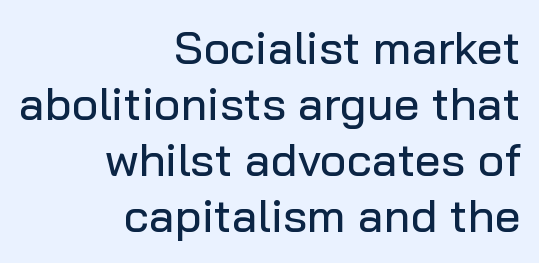
Is the letter spacing exaggerated? No — it looks like the ordinary default. Examine the stroke ends and you'll find no serifs. Ascenders rise straight up at ninety degrees. Any mark beneath the type? The region is blank.
